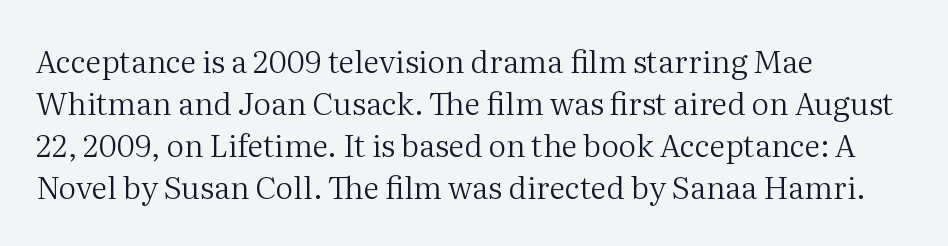
The letterforms sit shoulder to shoulder at normal distance. These lines sit exactly where default settings would place them. Descenders hang freely into open space. The ragged edge is on the right, which tells us the setting is flush left. The passage shown is typed in a proportional face where columns would drift. Examine the stroke ends and you'll spot serifs.
